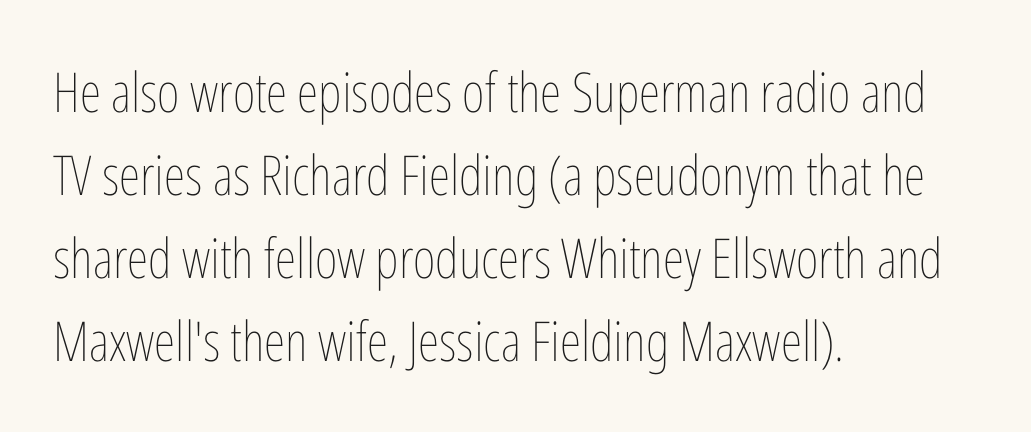
Q: Is the text bold? A: No.
Q: Is the text italic (slanted)? A: No, it is upright.
Q: Is the text underlined? A: No.
Q: How is the paragraph aligned? A: Left-aligned.
Q: Is the spacing between letters normal or unusually wide? A: Normal.
Q: Is the spacing between lines tight, normal or loose? A: Normal.
Q: Width (condensed, normal, or wide)? A: Condensed.
Q: Stroke contrast? A: Low.
Q: x-height? A: Medium.
Q: Monospaced? A: No.
